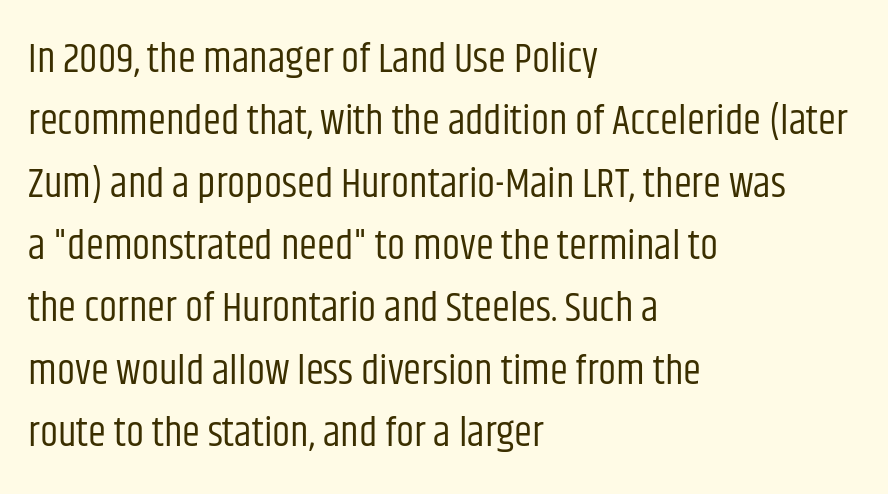
Q: Is the text bold? A: No.
Q: Is the text italic (slanted)? A: No, it is upright.
Q: Is the typeface a serif or a sans-serif typeface? A: Sans-serif.
Q: Is the text underlined? A: No.
Q: How is the paragraph aligned? A: Left-aligned.
Q: Is the spacing between letters normal or unusually wide? A: Normal.
Q: Is the spacing between lines tight, normal or loose? A: Normal.
Q: Width (condensed, normal, or wide)? A: Condensed.
Q: Stroke contrast? A: Low.
Q: x-height? A: Large.
Q: Monospaced? A: No.
